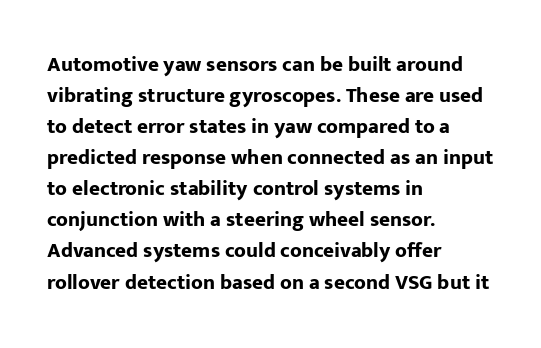
Q: Is the text bold? A: Yes.
Q: Is the text italic (slanted)? A: No, it is upright.
Q: Is the text underlined? A: No.
Q: How is the paragraph aligned? A: Left-aligned.
Q: Is the spacing between letters normal or unusually wide? A: Normal.
Q: Is the spacing between lines tight, normal or loose? A: Normal.
